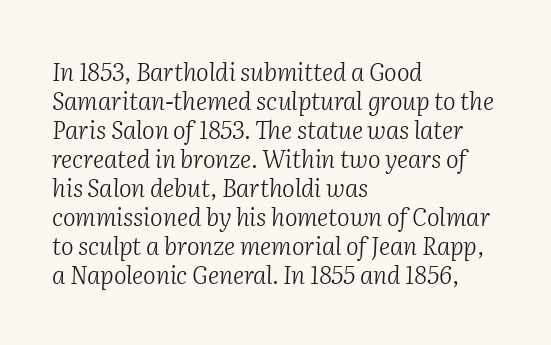
{"italic": "yes", "lean": "right", "slant_degrees": 2, "bold": "no", "underline": "no", "align": "left", "line_spacing_ratio": 1.21, "letter_spacing": "normal", "letter_spacing_em": 0.0, "glyph_px": 24}
